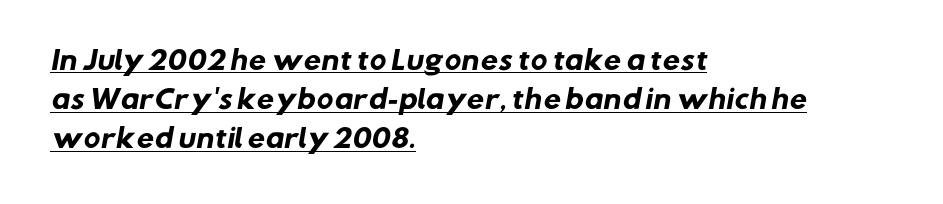
The image shows 25 px bold type; set left-aligned, normal line spacing (1.57x), normal letter spacing, underlined.
